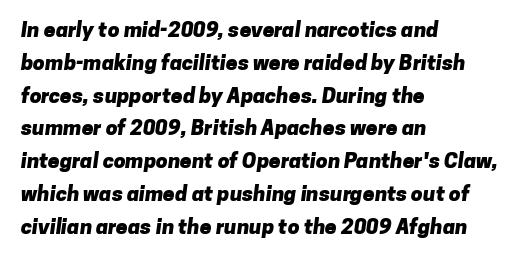
Q: Is the text bold? A: Yes.
Q: Is the text underlined? A: No.
Q: How is the paragraph aligned? A: Left-aligned.
Q: Is the spacing between letters normal or unusually wide? A: Normal.
Q: Is the spacing between lines tight, normal or loose? A: Normal.
